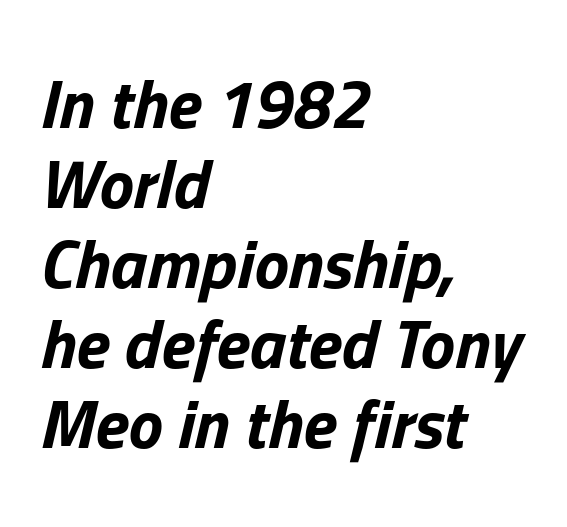
Q: Is the text bold? A: Yes.
Q: Is the text italic (slanted)? A: Yes, it leans right by about 13 degrees.
Q: Is the text underlined? A: No.
Q: How is the paragraph aligned? A: Left-aligned.
Q: Is the spacing between letters normal or unusually wide? A: Normal.
Q: Width (condensed, normal, or wide)? A: Normal.
Q: Stroke contrast? A: Low.
Q: x-height? A: Medium.
Q: Monospaced? A: No.
